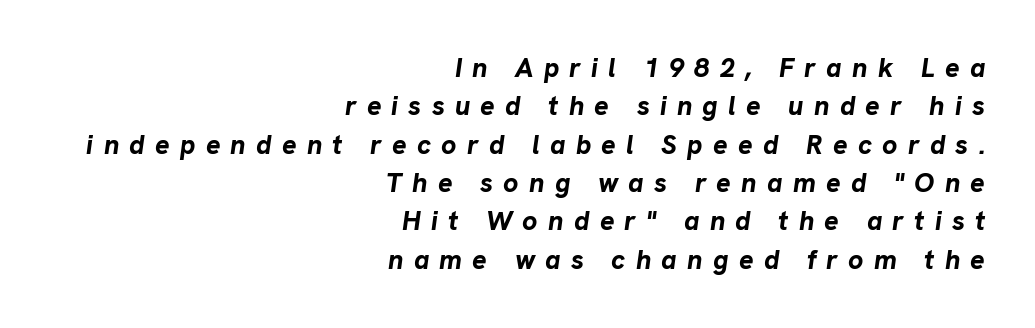
The image shows 27 px bold type, italic (leaning right); set right-aligned, normal line spacing (1.42x), unusually wide letter spacing (+0.38 em), not underlined.
